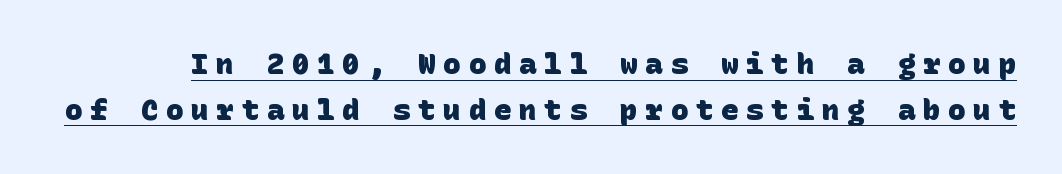
{"serif": "no", "bold": "yes", "weight": "heavy", "width": "normal", "stroke_contrast": "low", "x_height": "large", "underline": "yes", "line_spacing": "normal", "line_spacing_ratio": 1.58, "letter_spacing": "wide", "letter_spacing_em": 0.27, "glyph_px": 29}
